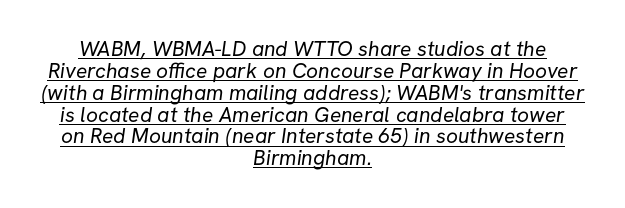
{"bold": "no", "underline": "yes", "align": "center", "line_spacing": "tight", "line_spacing_ratio": 1.04, "letter_spacing": "normal", "letter_spacing_em": 0.0, "glyph_px": 21}
